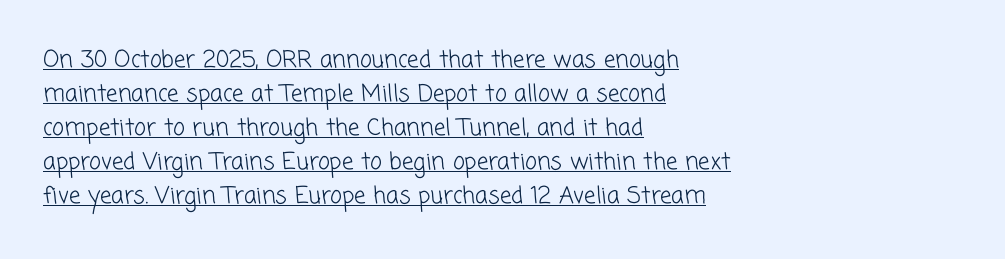
A classic flush-left, rag-right setting is used for this passage. Observe the ordinary spacing: letters are neighbours, not strangers. The lettering is marked with a stroke running underneath it. Counters stay open thanks to moderate or lighter strokes. Leading: standard.
